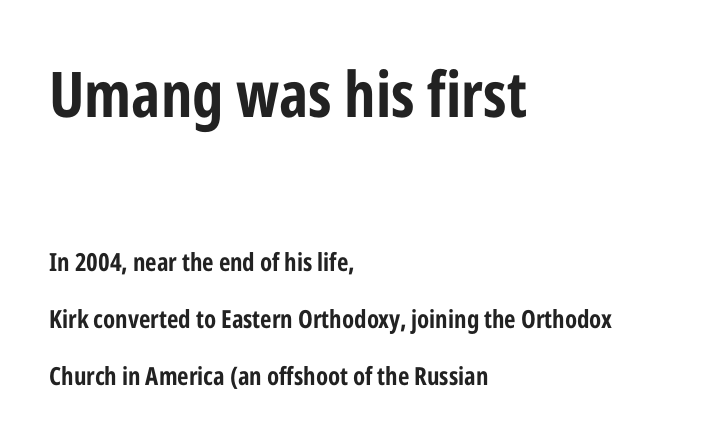
Larger block? The one above; the one below is distinctly smaller. Each glyph is drawn with heavy, bold strokes. Font category for this specimen: sans-serif. The lettering stays uniformly vertical, giving the passage a roman look.
